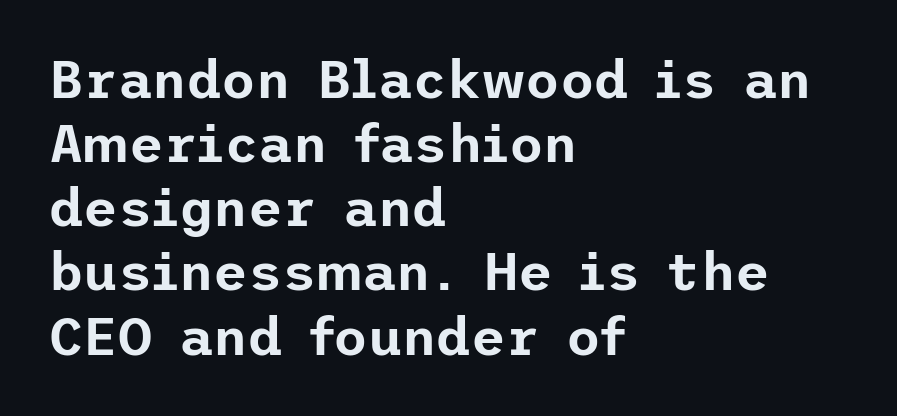
Bare-footed words on every line. The lines are quadded left. The font's upright variant was chosen for this text. Stroke terminals: plain, sans-serif.
